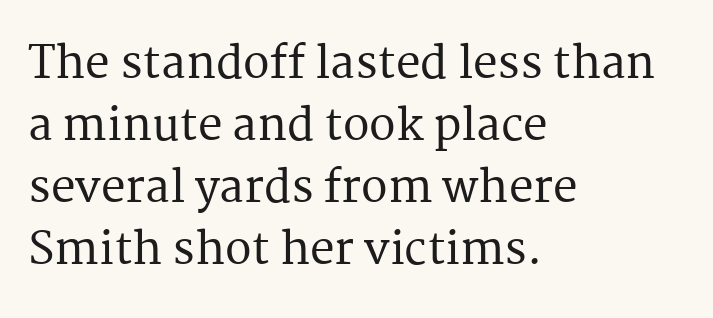
Q: Is the text italic (slanted)? A: No, it is upright.
Q: Is the typeface a serif or a sans-serif typeface? A: Serif.
Q: Is the text underlined? A: No.
Q: How is the paragraph aligned? A: Left-aligned.
Q: Is the spacing between letters normal or unusually wide? A: Normal.
Q: Is the spacing between lines tight, normal or loose? A: Normal.
Q: Width (condensed, normal, or wide)? A: Normal.
Q: Stroke contrast? A: Medium.
Q: x-height? A: Medium.
Q: Monospaced? A: No.
